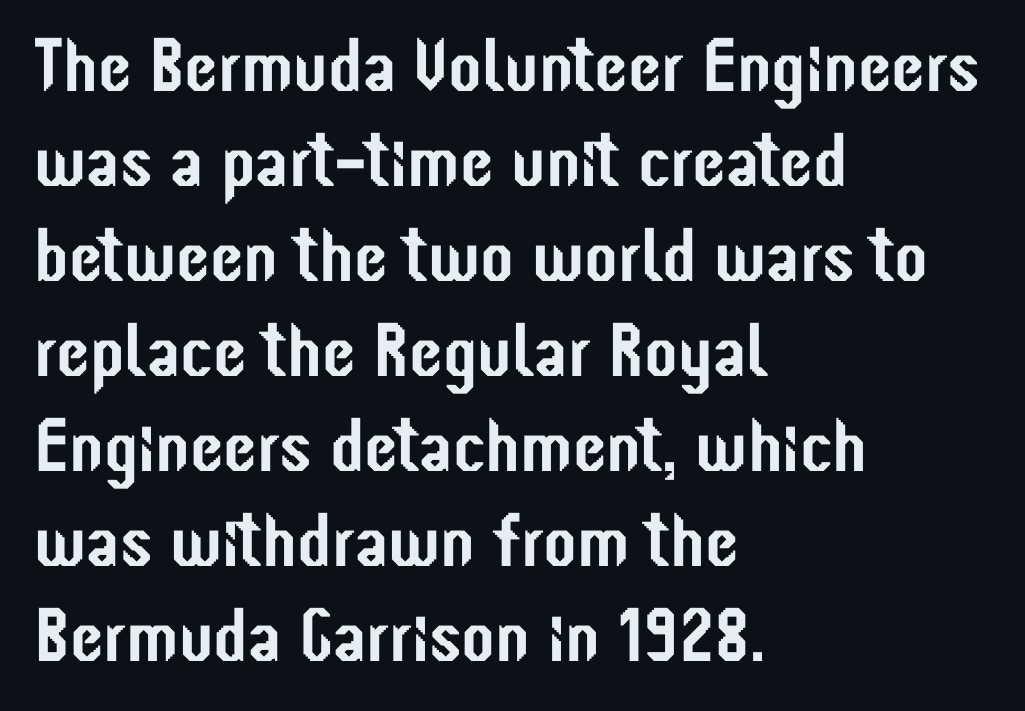
The image shows 76 px condensed sans-serif type, upright; set left-aligned, normal line spacing (1.25x), normal letter spacing, not underlined; low stroke contrast and a medium x-height.
